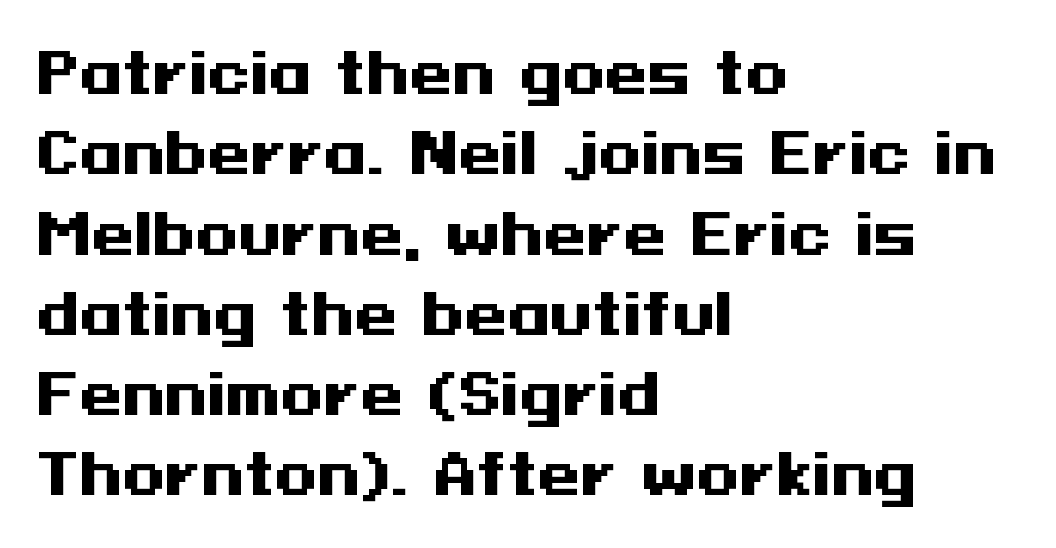
Q: Is the text bold? A: Yes.
Q: Is the text italic (slanted)? A: No, it is upright.
Q: Is the typeface a serif or a sans-serif typeface? A: Sans-serif.
Q: Is the text underlined? A: No.
Q: How is the paragraph aligned? A: Left-aligned.
Q: Is the spacing between letters normal or unusually wide? A: Normal.
Q: Is the spacing between lines tight, normal or loose? A: Normal.
Q: Width (condensed, normal, or wide)? A: Wide.
Q: Stroke contrast? A: Medium.
Q: x-height? A: Medium.
